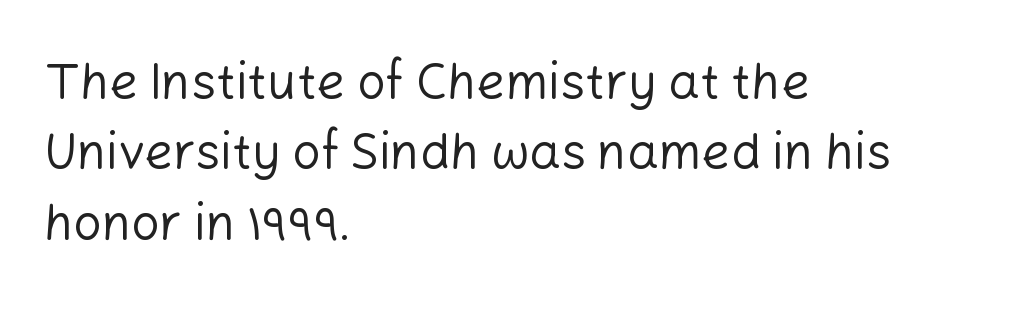
Q: Is the text bold? A: No.
Q: Is the text italic (slanted)? A: No, it is upright.
Q: Is the typeface a serif or a sans-serif typeface? A: Sans-serif.
Q: Is the text underlined? A: No.
Q: How is the paragraph aligned? A: Left-aligned.
Q: Is the spacing between letters normal or unusually wide? A: Normal.
Q: Is the spacing between lines tight, normal or loose? A: Normal.
Q: Width (condensed, normal, or wide)? A: Normal.
Q: Stroke contrast? A: Low.
Q: x-height? A: Medium.
Q: Monospaced? A: No.
